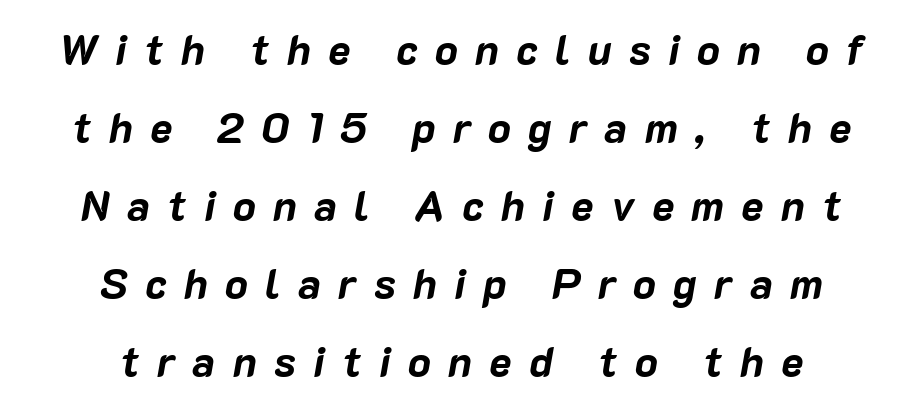
The image shows 42 px bold type, italic (leaning right); set centered, line spacing 1.86x, unusually wide letter spacing (+0.41 em), not underlined; low stroke contrast and a medium x-height.
